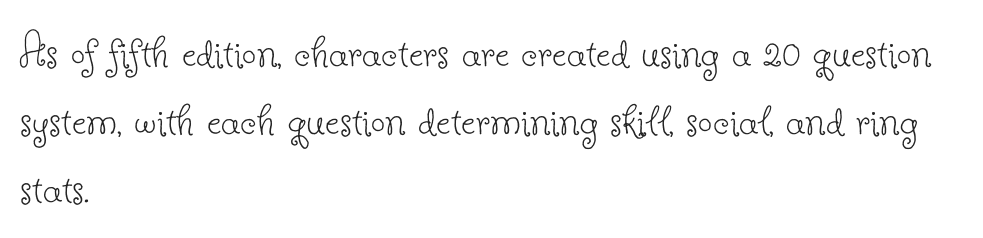
{"serif": "yes", "italic": "no", "bold": "no", "weight": "thin", "width": "normal", "stroke_contrast": "low", "x_height": "small", "monospaced": "no", "underline": "no", "align": "left", "line_spacing": "normal", "line_spacing_ratio": 1.33, "letter_spacing": "normal", "letter_spacing_em": 0.0, "glyph_px": 51}
